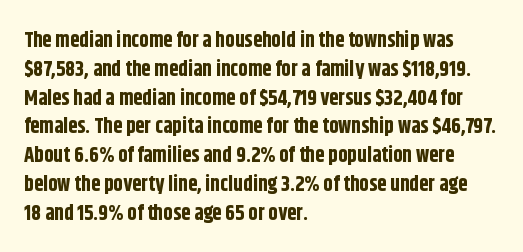
Q: Is the text bold? A: Yes.
Q: Is the text italic (slanted)? A: No, it is upright.
Q: Is the text underlined? A: No.
Q: How is the paragraph aligned? A: Left-aligned.
Q: Is the spacing between letters normal or unusually wide? A: Normal.
Q: Is the spacing between lines tight, normal or loose? A: Normal.
